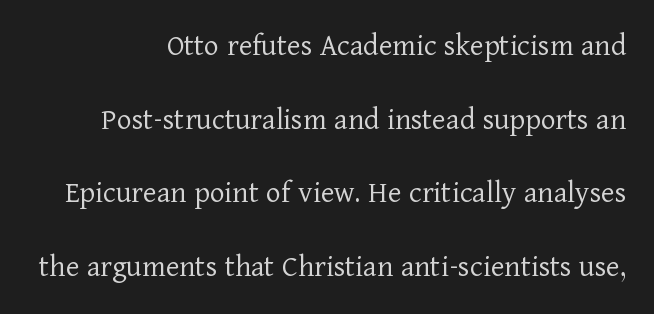
The image shows 32 px light serif type, upright; set loose line spacing (2.3x), normal letter spacing, not underlined; low stroke contrast and a medium x-height.
